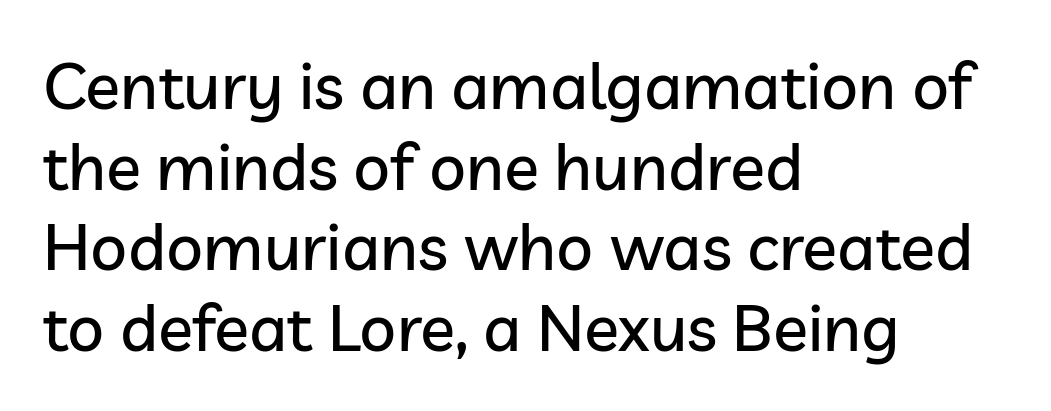
Q: Is the text italic (slanted)? A: No, it is upright.
Q: Is the typeface a serif or a sans-serif typeface? A: Sans-serif.
Q: Is the text underlined? A: No.
Q: How is the paragraph aligned? A: Left-aligned.
Q: Is the spacing between letters normal or unusually wide? A: Normal.
Q: Width (condensed, normal, or wide)? A: Normal.
Q: Stroke contrast? A: Low.
Q: x-height? A: Medium.
Q: Monospaced? A: No.
